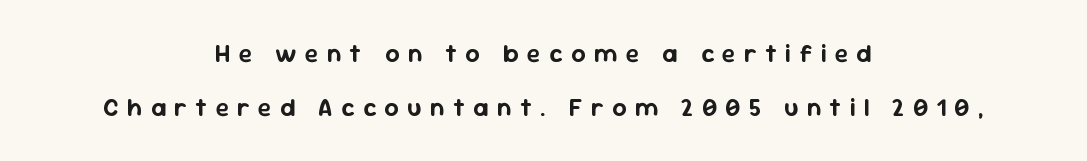
Q: Is the text italic (slanted)? A: No, it is upright.
Q: Is the text underlined? A: No.
Q: How is the paragraph aligned? A: Centered.
Q: Is the spacing between letters normal or unusually wide? A: Unusually wide.
Q: Is the spacing between lines tight, normal or loose? A: Loose.
